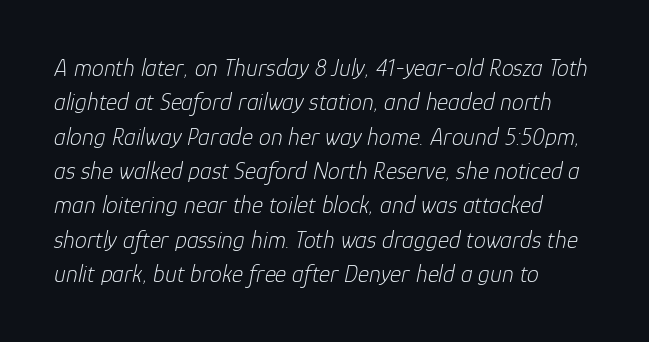
A light-to-regular cut is what we see here. Look at the tracking — it's just the regular setting, nothing added. Is there much room between lines? A standard amount, neither cramped nor airy. These lines were composed using italics.
